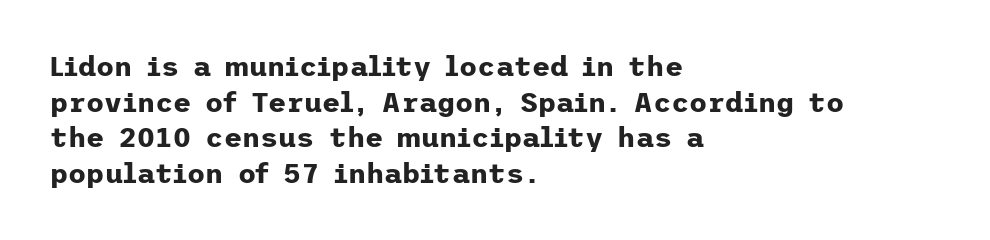
The image shows 28 px bold sans-serif type, upright; set left-aligned, normal line spacing (1.27x), normal letter spacing, not underlined; low stroke contrast and a medium x-height.
